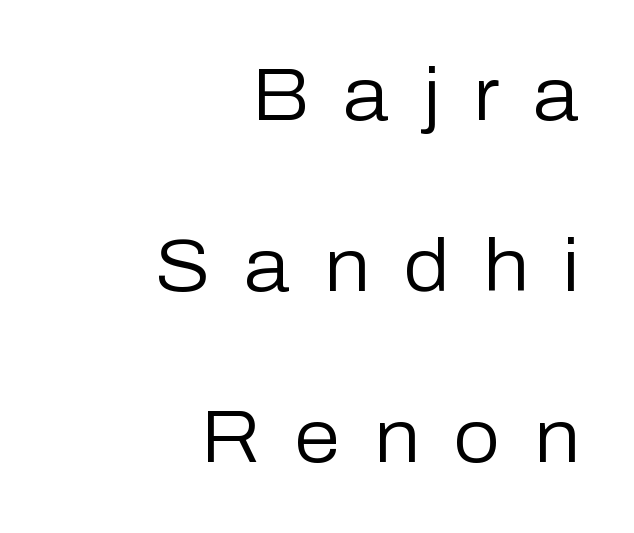
Proportional: the letters do not fall into vertical columns. Words appear elongated and porous because spacing is wide. Beneath every word, the page is bare. The letters stand straight up with perfectly vertical stems.
